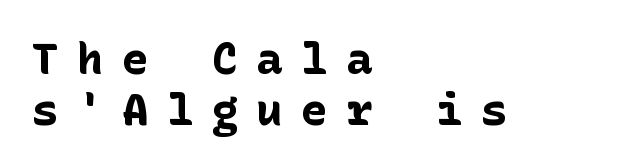
Typeset ragged right — the left edge is the straight one. Notice how the stems are strictly vertical — no italics here. Examine the stroke ends and you'll find no serifs. This sample trades vertical openness for compactness between lines. Tracking value appears strongly positive — letters spread wide. A full-strength bold gives these letters their thick strokes.
